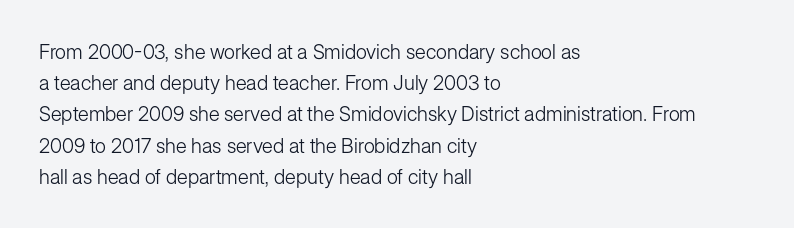
{"italic": "no", "bold": "no", "underline": "no", "align": "left", "line_spacing": "normal", "line_spacing_ratio": 1.56, "letter_spacing": "normal", "letter_spacing_em": 0.0, "glyph_px": 20}
